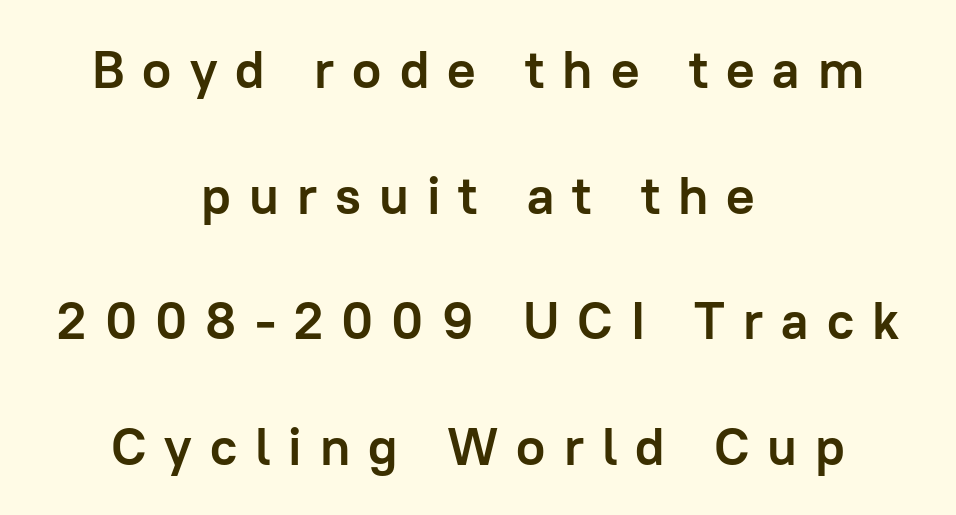
Summary of weight: heavy, a full bold. Has an underline been added? It has not. Tracking value appears strongly positive — letters spread wide. The rendering uses natural spacing where letterforms have individual widths.
